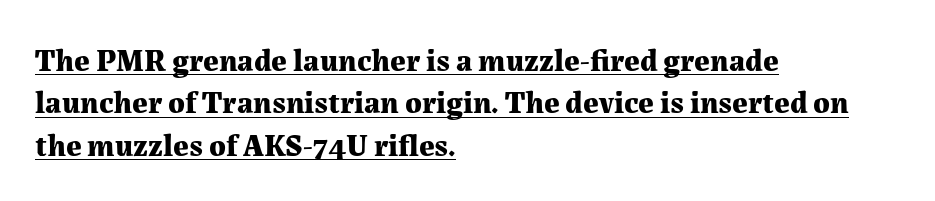
{"serif": "yes", "italic": "no", "bold": "yes", "weight": "bold", "width": "normal", "stroke_contrast": "medium", "x_height": "medium", "monospaced": "no", "underline": "yes", "align": "left", "line_spacing": "normal", "line_spacing_ratio": 1.37, "letter_spacing": "normal", "letter_spacing_em": 0.0, "glyph_px": 31}
